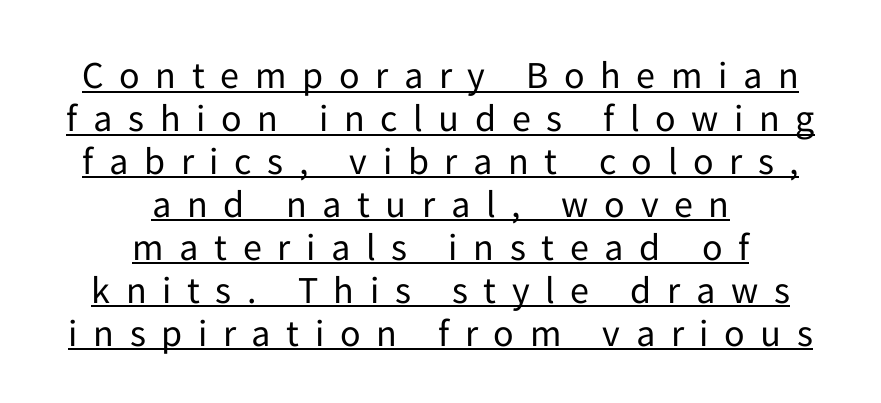
Q: Is the text bold? A: No.
Q: Is the text italic (slanted)? A: No, it is upright.
Q: Is the typeface a serif or a sans-serif typeface? A: Sans-serif.
Q: Is the text underlined? A: Yes.
Q: How is the paragraph aligned? A: Centered.
Q: Is the spacing between letters normal or unusually wide? A: Unusually wide.
Q: Is the spacing between lines tight, normal or loose? A: Tight.
Q: Width (condensed, normal, or wide)? A: Normal.
Q: Stroke contrast? A: Low.
Q: x-height? A: Medium.
Q: Monospaced? A: No.
